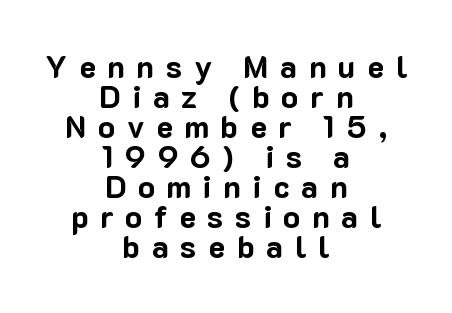
The image shows 31 px bold sans-serif type, upright; set centered, tight line spacing (0.97x), unusually wide letter spacing (+0.38 em), not underlined; low stroke contrast and a medium x-height.
